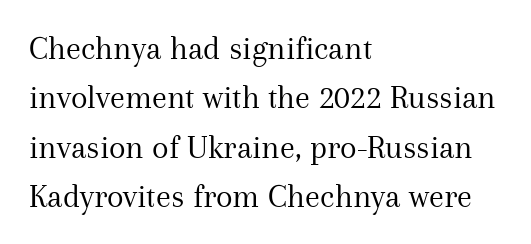
Q: Is the text bold? A: No.
Q: Is the text italic (slanted)? A: No, it is upright.
Q: Is the typeface a serif or a sans-serif typeface? A: Serif.
Q: Is the text underlined? A: No.
Q: How is the paragraph aligned? A: Left-aligned.
Q: Is the spacing between letters normal or unusually wide? A: Normal.
Q: Is the spacing between lines tight, normal or loose? A: Normal.
Q: Width (condensed, normal, or wide)? A: Normal.
Q: Stroke contrast? A: Medium.
Q: x-height? A: Medium.
Q: Monospaced? A: No.
